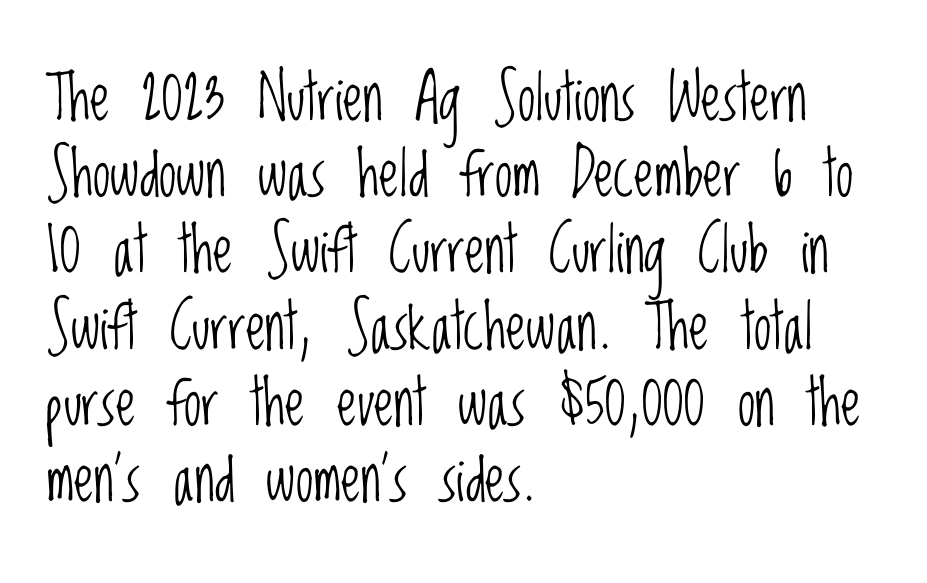
{"serif": "no", "italic": "no", "bold": "no", "weight": "light", "width": "condensed", "stroke_contrast": "low", "x_height": "large", "monospaced": "no", "underline": "no", "align": "left", "line_spacing_ratio": 1.21, "letter_spacing": "normal", "letter_spacing_em": 0.0, "glyph_px": 63}
